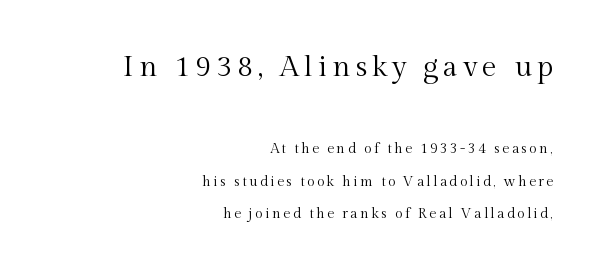
Q: Is the text bold? A: No.
Q: Is the text italic (slanted)? A: No, it is upright.
Q: Is the typeface a serif or a sans-serif typeface? A: Serif.
Q: Is the text underlined? A: No.
Q: How is the paragraph aligned? A: Right-aligned.
Q: Is the spacing between lines tight, normal or loose? A: Loose.
Q: Which block of text is set in a larger size, the first (top) or the second (bottom)? A: The first (top) one.
Q: Width (condensed, normal, or wide)? A: Normal.
Q: x-height? A: Medium.
Q: Monospaced? A: No.
